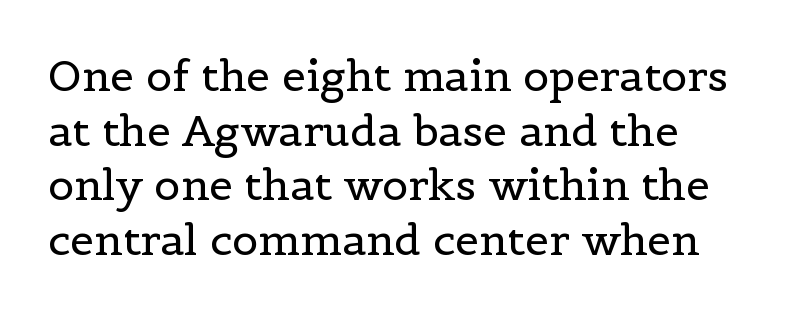
{"serif": "yes", "italic": "no", "bold": "no", "weight": "regular", "width": "normal", "x_height": "medium", "monospaced": "no", "underline": "no", "line_spacing": "normal", "line_spacing_ratio": 1.27, "letter_spacing": "normal", "letter_spacing_em": 0.0, "glyph_px": 43}
